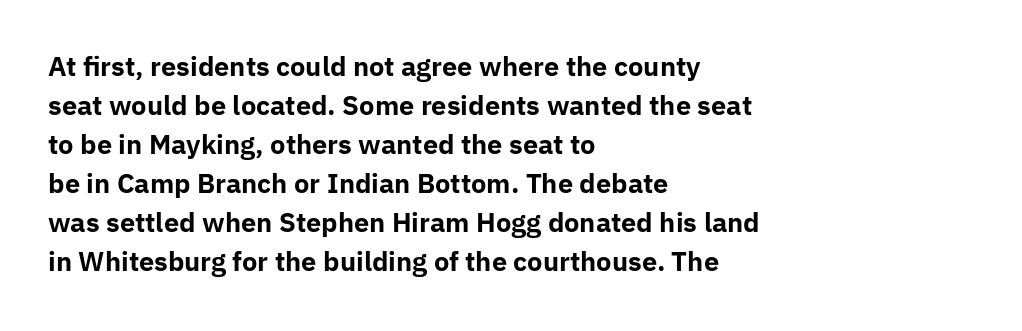
{"italic": "no", "bold": "yes", "underline": "no", "align": "left", "line_spacing": "normal", "line_spacing_ratio": 1.5, "letter_spacing": "normal", "letter_spacing_em": 0.0, "glyph_px": 26}
